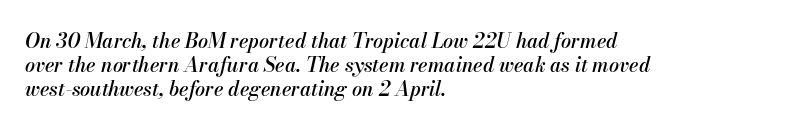
The image shows 20 px text type, italic (leaning right); set left-aligned, line spacing 1.2x, normal letter spacing, not underlined.
